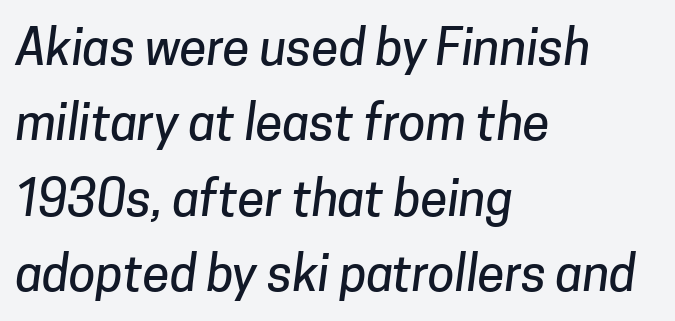
Q: Is the typeface a serif or a sans-serif typeface? A: Sans-serif.
Q: Is the text underlined? A: No.
Q: How is the paragraph aligned? A: Left-aligned.
Q: Is the spacing between letters normal or unusually wide? A: Normal.
Q: Is the spacing between lines tight, normal or loose? A: Normal.
Q: Width (condensed, normal, or wide)? A: Normal.
Q: Stroke contrast? A: Low.
Q: x-height? A: Medium.
Q: Monospaced? A: No.
